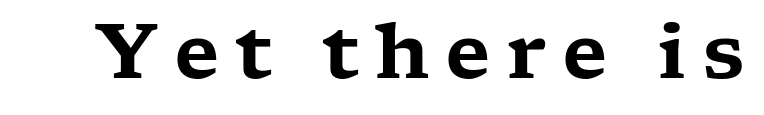
Q: Is the text italic (slanted)? A: No, it is upright.
Q: Is the typeface a serif or a sans-serif typeface? A: Serif.
Q: Is the text underlined? A: No.
Q: Is the spacing between letters normal or unusually wide? A: Unusually wide.
Q: Width (condensed, normal, or wide)? A: Wide.
Q: Stroke contrast? A: Low.
Q: x-height? A: Medium.
Q: Monospaced? A: No.
